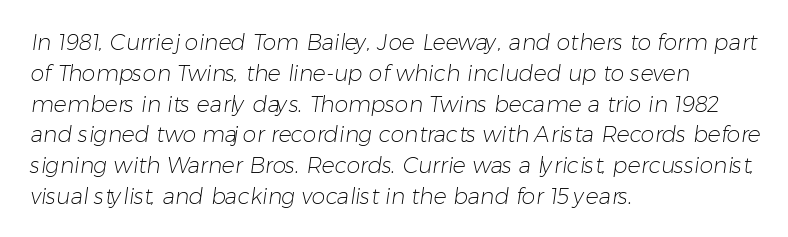
Glance below the letters and you will spot only blank space. Vertical spacing — default. Spacing between characters is what you'd get straight out of the box. Does the copy run flush right? No — it runs flush left. The typeface has the unassuming heft of standard copy or less.
